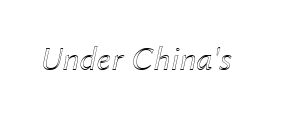
The image shows 34 px text type, italic (leaning right); set normal letter spacing, not underlined; a medium x-height.
